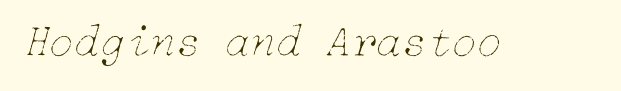
{"italic": "yes", "lean": "right", "slant_degrees": 15, "bold": "no", "weight": "thin", "width": "normal", "stroke_contrast": "low", "x_height": "medium", "underline": "no", "letter_spacing": "normal", "letter_spacing_em": 0.0, "glyph_px": 46}
